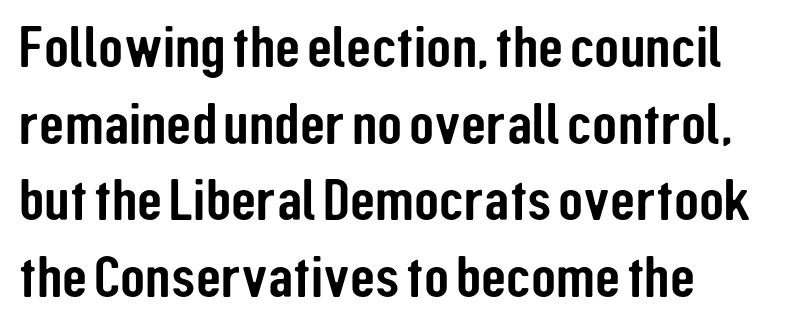
Q: Is the text italic (slanted)? A: No, it is upright.
Q: Is the typeface a serif or a sans-serif typeface? A: Sans-serif.
Q: Is the text underlined? A: No.
Q: How is the paragraph aligned? A: Left-aligned.
Q: Is the spacing between letters normal or unusually wide? A: Normal.
Q: Is the spacing between lines tight, normal or loose? A: Normal.
Q: Width (condensed, normal, or wide)? A: Condensed.
Q: Stroke contrast? A: Low.
Q: x-height? A: Medium.
Q: Monospaced? A: No.
